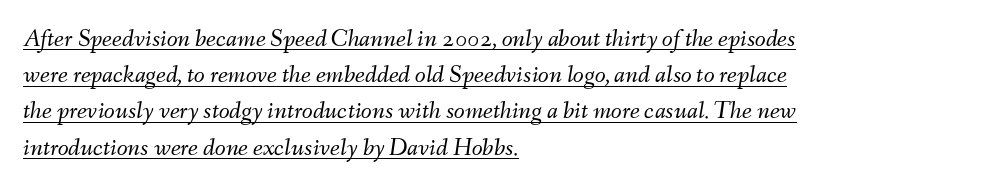
Compared with ordinary roman type, these characters are visibly tilted. Nothing unusual about the tracking: characters are spaced as the font intends. Every word sits above its own underline. Normally led — the rows are evenly, conventionally spaced. Reading down the block, your eye returns to a fixed left position each line. The weight tops out at a normal text grade.
